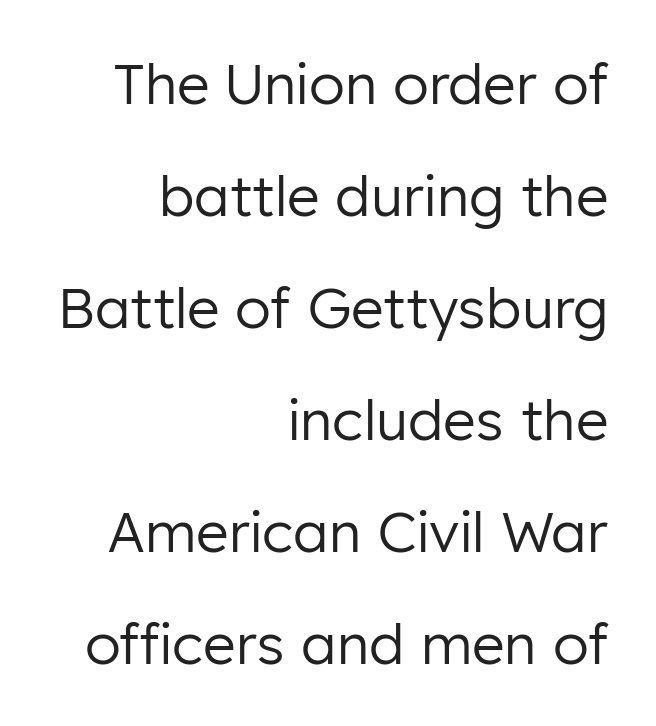
Words float on clear page, feet unadorned. Is this a sans? Yes — the strokes have no serifs. The line-height multiplier appears high, well above default. Compared with typical body copy, the letter spacing here is the same.
